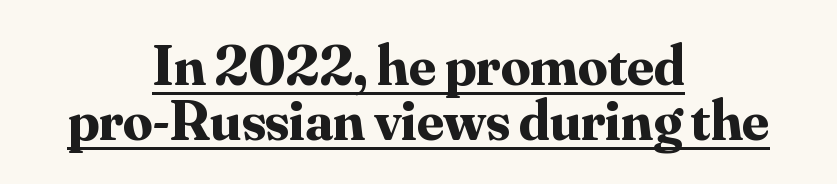
Looks like regular typesetting: each glyph gets only the width it needs. This is roman type, the default non-slanted kind. Compared with typical paragraphs, the rows here are closer together. Decoration check: the copy is underlined.
